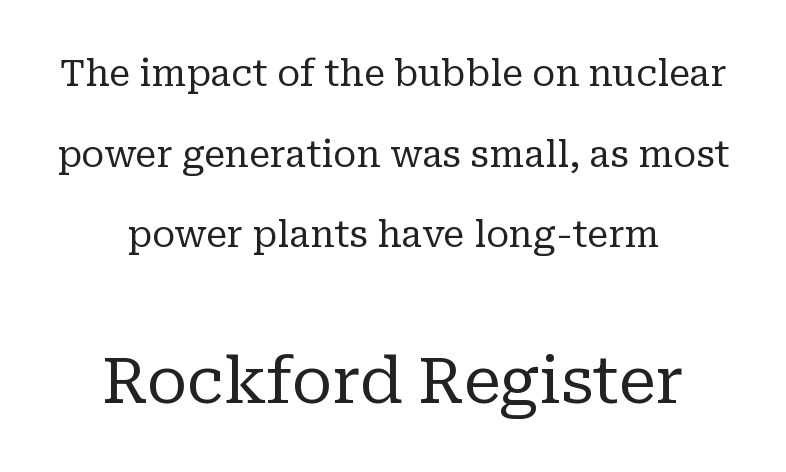
The image shows 63 px regular-weight serif type, upright; set centered, loose line spacing (2.24x), normal letter spacing, not underlined; the second (bottom) block is 1.75x larger; low stroke contrast and a medium x-height.
